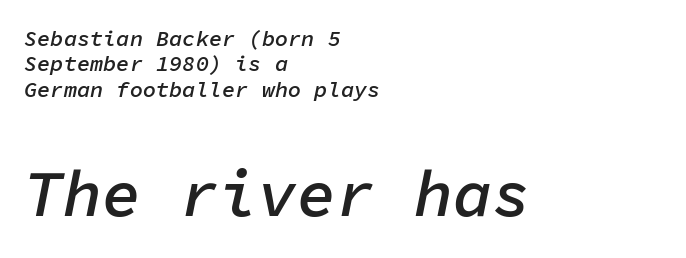
{"italic": "yes", "lean": "right", "slant_degrees": 11, "bold": "semi", "weight": "semibold", "width": "normal", "stroke_contrast": "low", "x_height": "medium", "monospaced": "yes", "underline": "no", "align": "left", "line_spacing": "tight", "line_spacing_ratio": 1.15, "letter_spacing": "normal", "letter_spacing_em": 0.0, "larger_block": "second", "size_ratio": 2.95, "glyph_px": 65}
